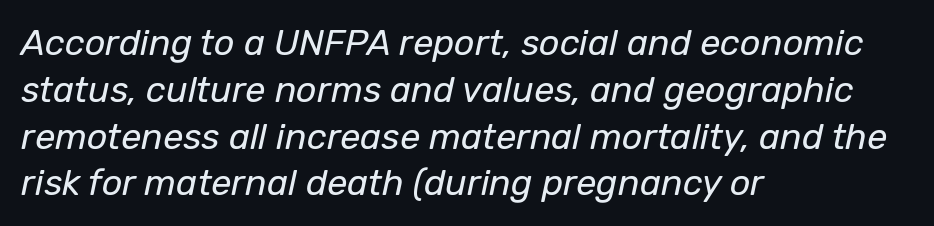
Has an underline been added? It has not. The letters sit at their default tracking, neither squeezed nor spread. Teacher's note: observe the even left margin — that is flush-left alignment. Reading down the column, the eye jumps a familiar distance to each next line. Yep, that's italic — everything's leaning.
